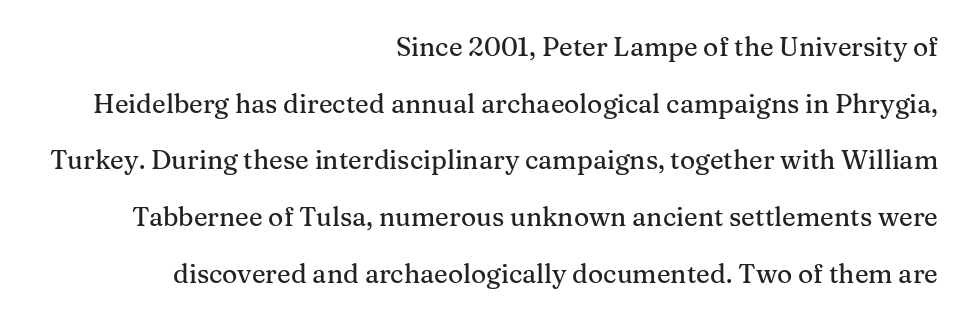
Glance below the letters and you will spot only blank space. The lines in this sample share a right terminus and differ only in where they begin. Quick note: interline space is abundant. Italic? Not at all — the glyphs are vertical.
